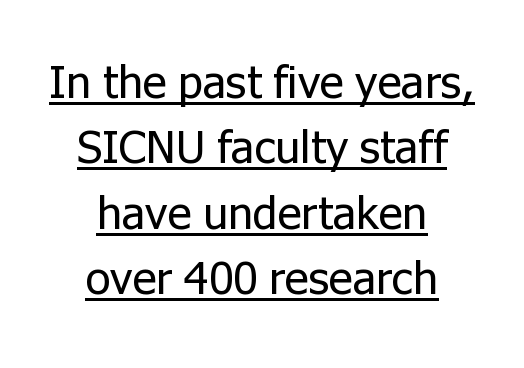
Q: Is the text bold? A: No.
Q: Is the text italic (slanted)? A: No, it is upright.
Q: Is the typeface a serif or a sans-serif typeface? A: Sans-serif.
Q: Is the text underlined? A: Yes.
Q: How is the paragraph aligned? A: Centered.
Q: Is the spacing between letters normal or unusually wide? A: Normal.
Q: Is the spacing between lines tight, normal or loose? A: Normal.
Q: Width (condensed, normal, or wide)? A: Normal.
Q: Stroke contrast? A: Low.
Q: x-height? A: Medium.
Q: Monospaced? A: No.
